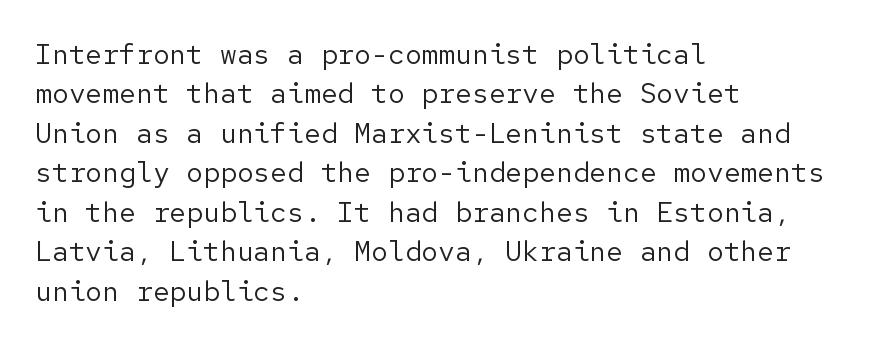
The image shows 28 px regular-weight sans-serif type, upright; set left-aligned, normal line spacing (1.41x), normal letter spacing, not underlined; low stroke contrast and a medium x-height.
